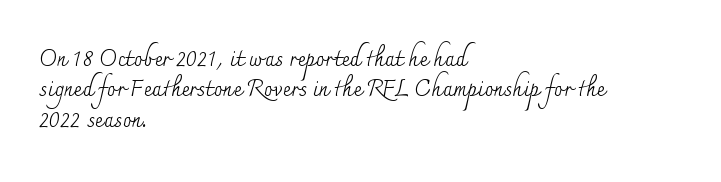
The image shows 22 px text type; set left-aligned, normal line spacing (1.38x), normal letter spacing, not underlined.
